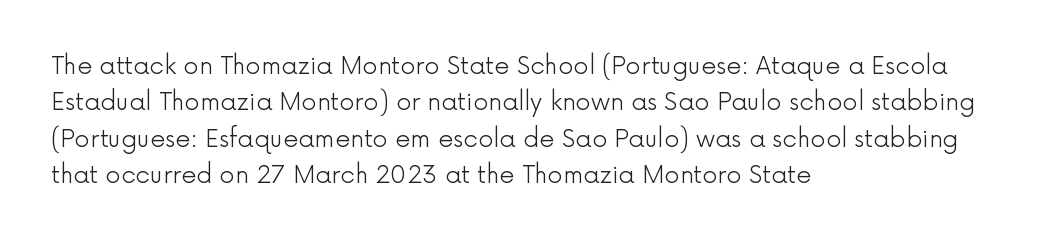
Q: Is the text bold? A: No.
Q: Is the text italic (slanted)? A: No, it is upright.
Q: Is the text underlined? A: No.
Q: How is the paragraph aligned? A: Left-aligned.
Q: Is the spacing between letters normal or unusually wide? A: Normal.
Q: Is the spacing between lines tight, normal or loose? A: Normal.
